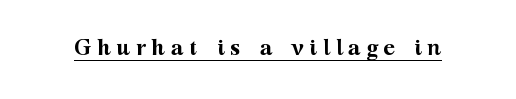
Quick note: not italic, upright. Weight: bold. This sample uses expanded letter spacing, leaving extra air between glyphs. Notice how a bar underscores the lettering throughout.
